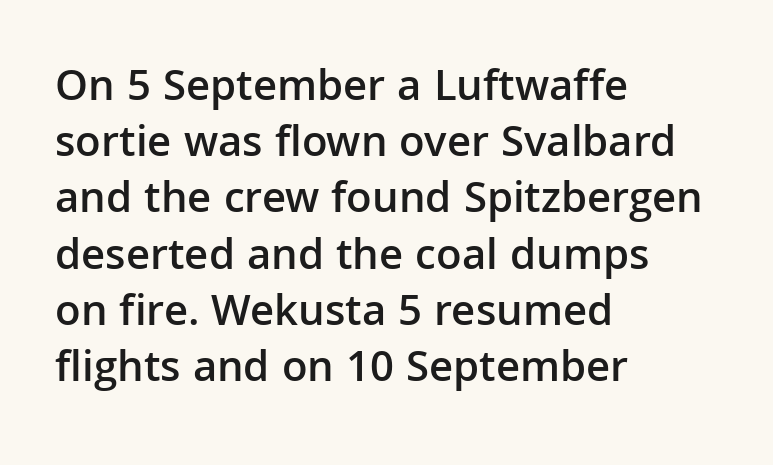
Q: Is the text bold? A: Semi-bold.
Q: Is the text italic (slanted)? A: No, it is upright.
Q: Is the typeface a serif or a sans-serif typeface? A: Sans-serif.
Q: Is the text underlined? A: No.
Q: How is the paragraph aligned? A: Left-aligned.
Q: Is the spacing between letters normal or unusually wide? A: Normal.
Q: Is the spacing between lines tight, normal or loose? A: Normal.
Q: Width (condensed, normal, or wide)? A: Normal.
Q: Stroke contrast? A: Low.
Q: x-height? A: Medium.
Q: Monospaced? A: No.
